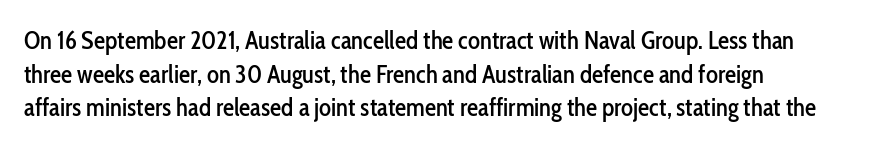
Q: Is the text italic (slanted)? A: No, it is upright.
Q: Is the text underlined? A: No.
Q: How is the paragraph aligned? A: Left-aligned.
Q: Is the spacing between letters normal or unusually wide? A: Normal.
Q: Is the spacing between lines tight, normal or loose? A: Normal.
